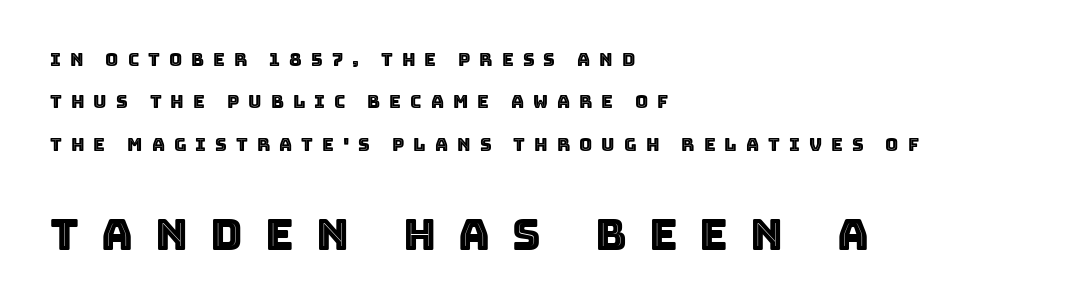
The image shows 44 px text type, upright; set left-aligned, loose line spacing (2.35x), unusually wide letter spacing (+0.5 em), not underlined; the second (bottom) block is 2.44x larger; a large x-height.
